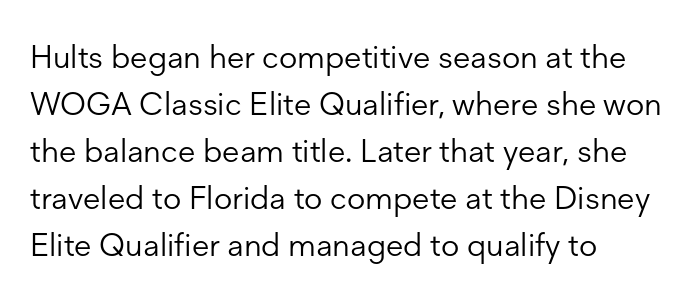
The image shows 32 px light sans-serif type, upright; set left-aligned, normal line spacing (1.47x), normal letter spacing, not underlined; low stroke contrast and a medium x-height.
